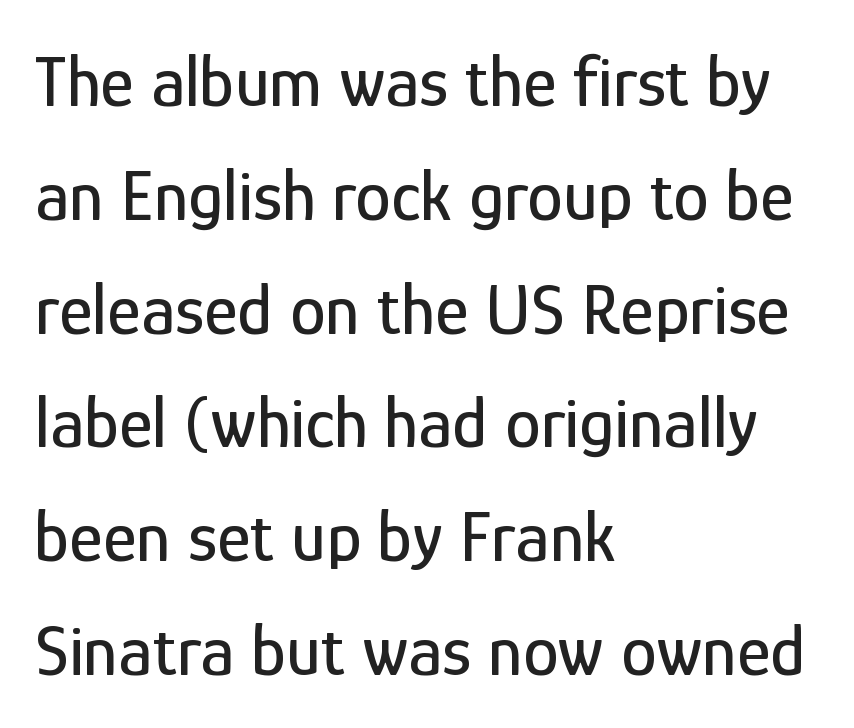
The image shows 72 px condensed sans-serif type, upright; set left-aligned, normal line spacing (1.58x), normal letter spacing, not underlined; low stroke contrast and a medium x-height.
